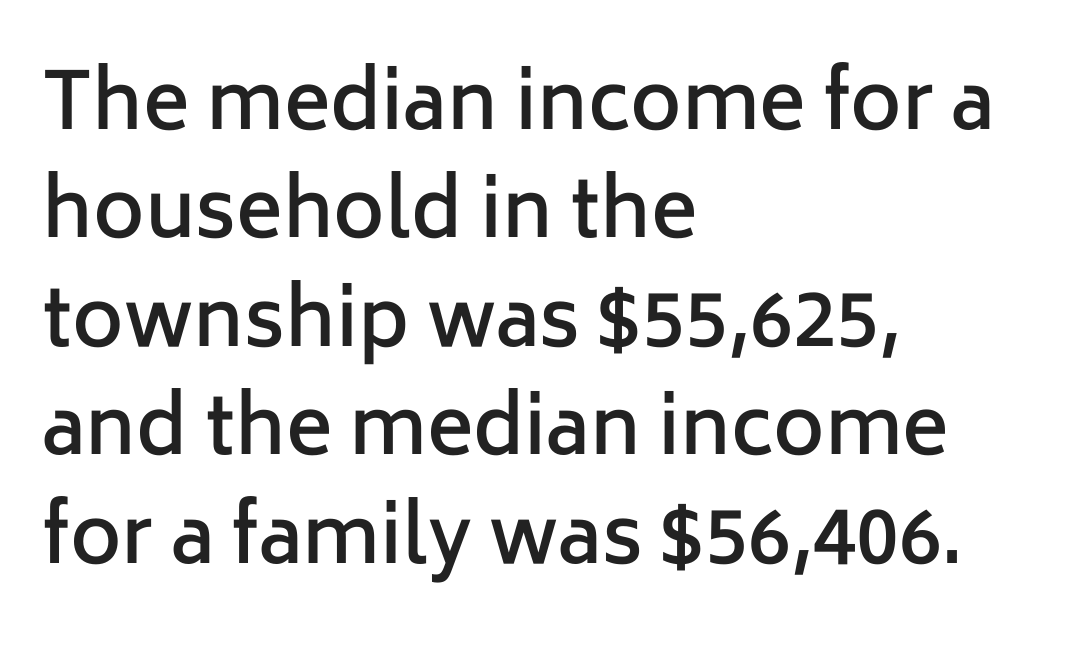
{"serif": "no", "italic": "no", "bold": "semi", "weight": "semibold", "width": "normal", "stroke_contrast": "low", "x_height": "medium", "monospaced": "no", "underline": "no", "align": "left", "line_spacing": "normal", "line_spacing_ratio": 1.39, "letter_spacing": "normal", "letter_spacing_em": 0.0, "glyph_px": 78}
